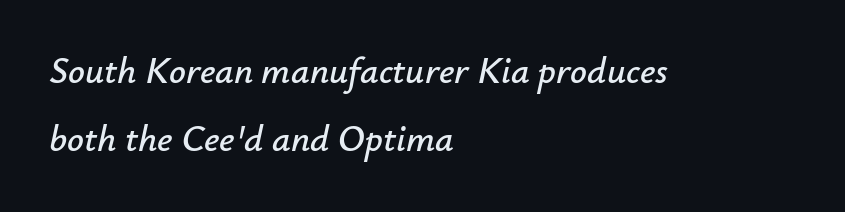
The image shows 37 px text type, italic (leaning right); set left-aligned, line spacing 1.84x, normal letter spacing, not underlined; low stroke contrast and a small x-height.
